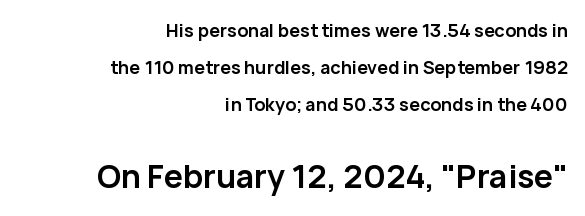
The image shows 32 px semibold sans-serif type, upright; set right-aligned, loose line spacing (2.05x), normal letter spacing, not underlined; the second (bottom) block is 1.78x larger; low stroke contrast and a medium x-height.
